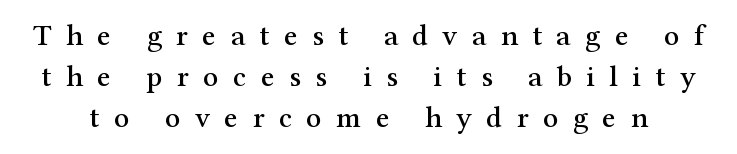
The image shows 30 px serif type, upright; set normal line spacing (1.37x), unusually wide letter spacing (+0.48 em), not underlined; medium stroke contrast and a medium x-height.
